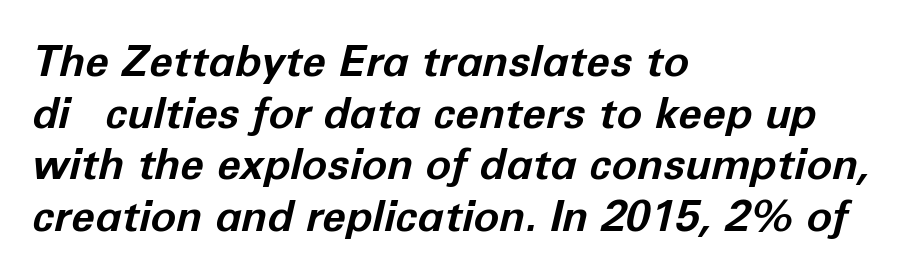
Tall strokes in this sample are angled rather than plumb. Is this a fixed-width face? No — the glyphs have proportional, varying widths. Compared with a centered layout, this one pins lines to the left instead. There is no visible air inserted between adjacent glyphs.
